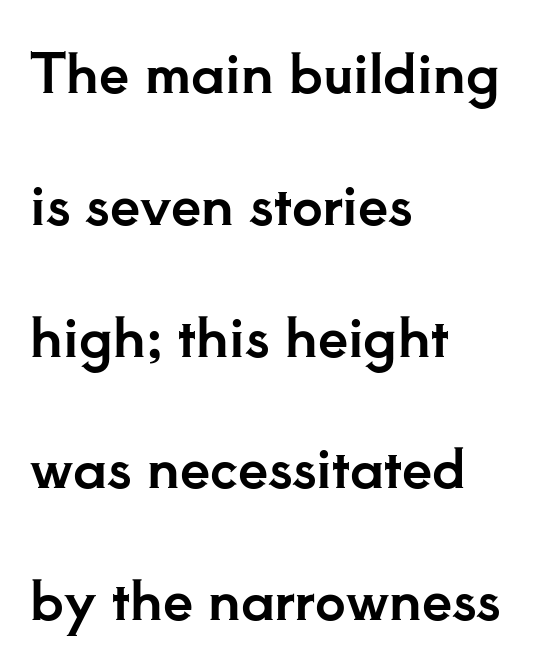
The image shows 54 px serif type, upright; set left-aligned, loose line spacing (2.44x), normal letter spacing, not underlined; low stroke contrast and a small x-height.
